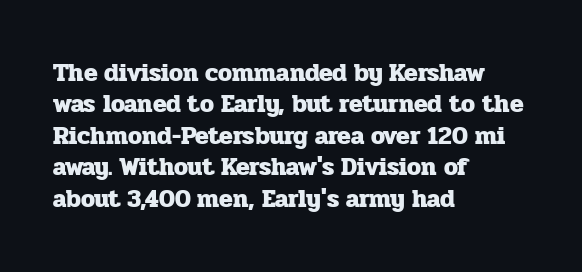
The image shows 25 px bold type, upright; set left-aligned, normal line spacing (1.26x), normal letter spacing, not underlined.
